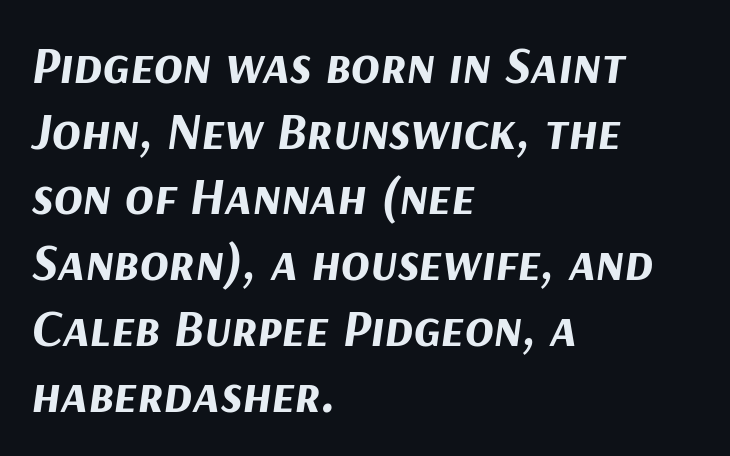
Q: Is the text bold? A: Yes.
Q: Is the text italic (slanted)? A: Yes, it leans right by about 9 degrees.
Q: Is the text underlined? A: No.
Q: How is the paragraph aligned? A: Left-aligned.
Q: Is the spacing between letters normal or unusually wide? A: Normal.
Q: Width (condensed, normal, or wide)? A: Normal.
Q: Stroke contrast? A: Medium.
Q: x-height? A: Medium.
Q: Monospaced? A: No.
